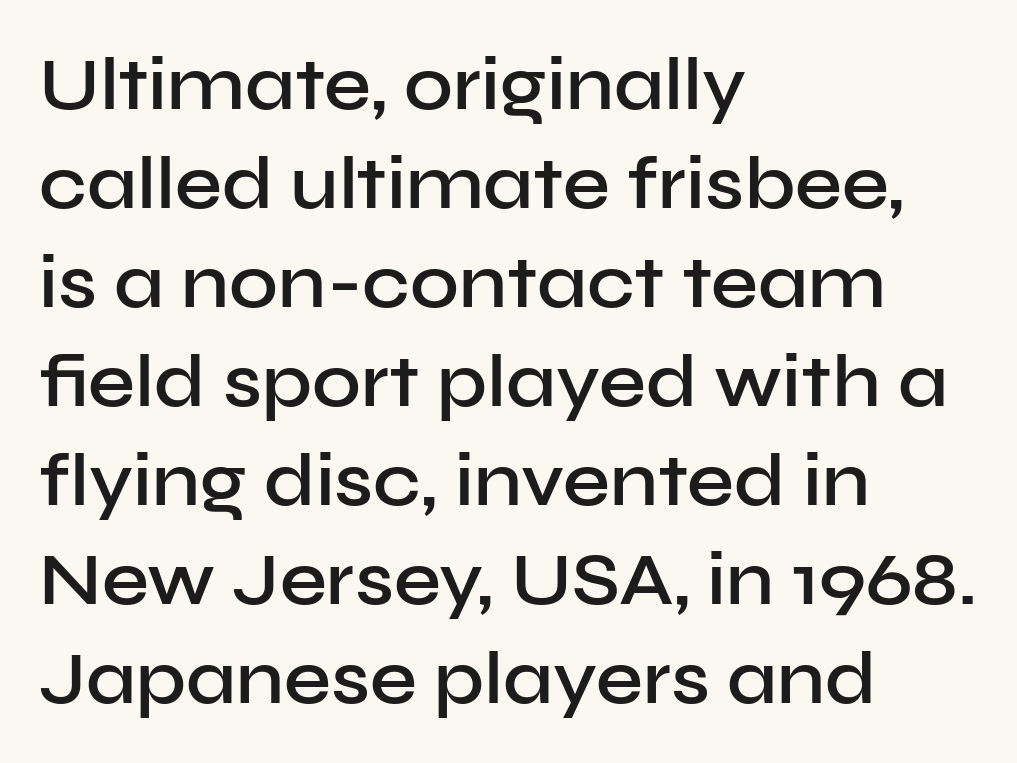
Q: Is the text bold? A: Semi-bold.
Q: Is the text italic (slanted)? A: No, it is upright.
Q: Is the typeface a serif or a sans-serif typeface? A: Sans-serif.
Q: Is the text underlined? A: No.
Q: How is the paragraph aligned? A: Left-aligned.
Q: Is the spacing between letters normal or unusually wide? A: Normal.
Q: Is the spacing between lines tight, normal or loose? A: Normal.
Q: Width (condensed, normal, or wide)? A: Normal.
Q: Stroke contrast? A: Low.
Q: x-height? A: Medium.
Q: Monospaced? A: No.
